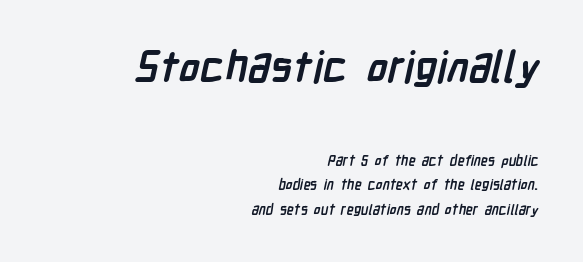
The image shows 43 px semibold, condensed sans-serif type; set right-aligned, line spacing 1.72x, normal letter spacing, not underlined; the first (top) block is 3.07x larger; low stroke contrast and a medium x-height.
